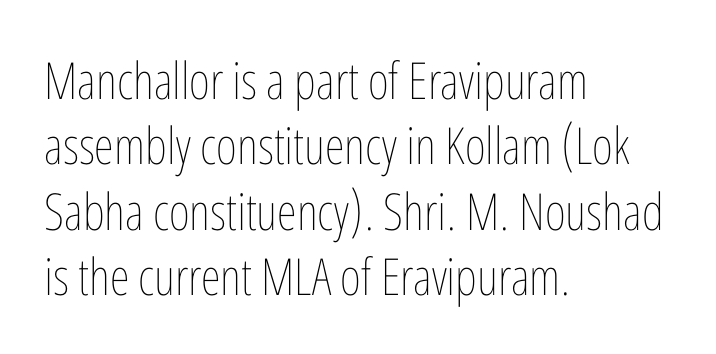
Only glyphs here, with clear space below each row. The strokes carry an ordinary text weight at most. Line spacing here is normal. Where is the straight margin? On the left.
